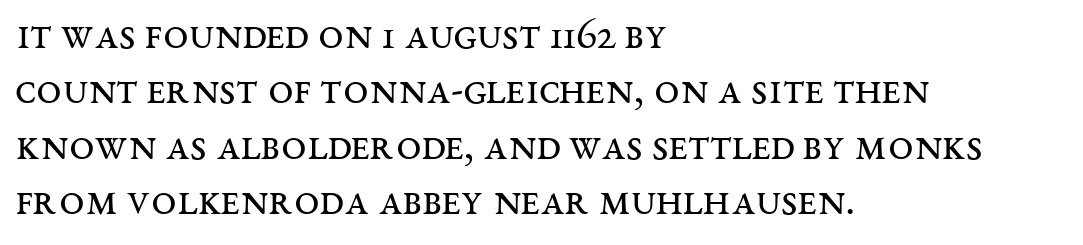
The image shows 45 px regular-weight, wide serif type, upright; set left-aligned, line spacing 1.23x, normal letter spacing, not underlined; medium stroke contrast and a large x-height.
